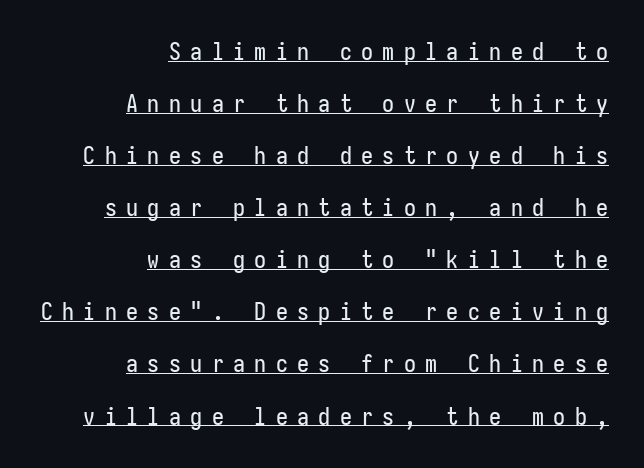
Q: Is the text italic (slanted)? A: No, it is upright.
Q: Is the text underlined? A: Yes.
Q: How is the paragraph aligned? A: Right-aligned.
Q: Is the spacing between letters normal or unusually wide? A: Unusually wide.
Q: Is the spacing between lines tight, normal or loose? A: Loose.
